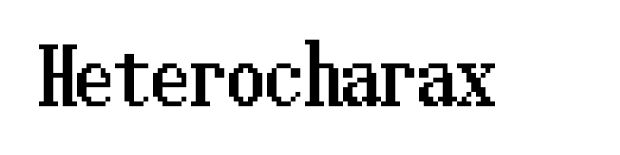
Words appear dense and cohesive because spacing is normal. A roman cut, with each character standing at attention. Underlining? Definitely not there.
